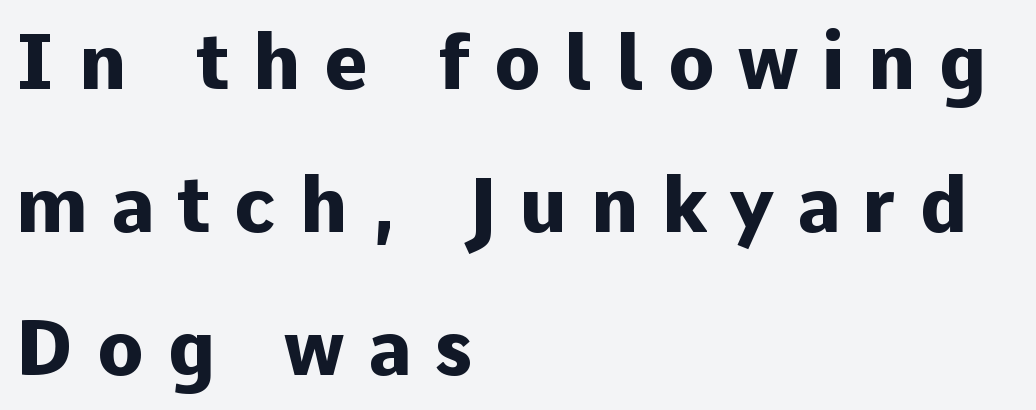
The image shows 76 px heavy sans-serif type, upright; set left-aligned, line spacing 1.88x, unusually wide letter spacing (+0.31 em), not underlined; low stroke contrast and a medium x-height.
